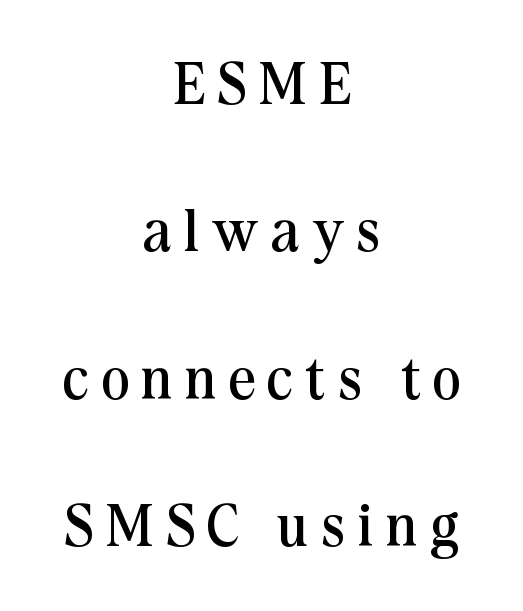
Q: Is the text bold? A: No.
Q: Is the text italic (slanted)? A: No, it is upright.
Q: Is the typeface a serif or a sans-serif typeface? A: Serif.
Q: Is the text underlined? A: No.
Q: How is the paragraph aligned? A: Centered.
Q: Is the spacing between letters normal or unusually wide? A: Unusually wide.
Q: Is the spacing between lines tight, normal or loose? A: Loose.
Q: Width (condensed, normal, or wide)? A: Normal.
Q: Stroke contrast? A: Medium.
Q: x-height? A: Medium.
Q: Monospaced? A: No.
